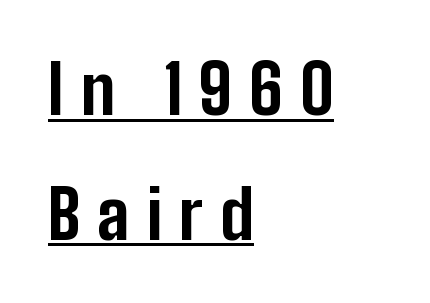
The image shows 67 px bold, condensed sans-serif type, upright; set left-aligned, line spacing 1.86x, unusually wide letter spacing (+0.25 em), underlined; low stroke contrast and a medium x-height.
